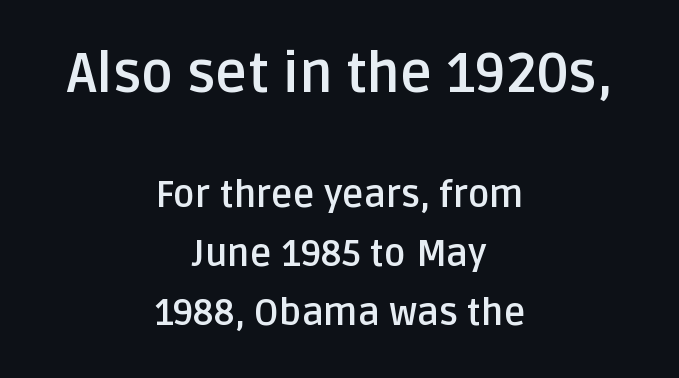
Q: Is the text bold? A: Yes.
Q: Is the text italic (slanted)? A: No, it is upright.
Q: Is the typeface a serif or a sans-serif typeface? A: Sans-serif.
Q: Is the text underlined? A: No.
Q: How is the paragraph aligned? A: Centered.
Q: Is the spacing between letters normal or unusually wide? A: Normal.
Q: Is the spacing between lines tight, normal or loose? A: Normal.
Q: Which block of text is set in a larger size, the first (top) or the second (bottom)? A: The first (top) one.
Q: Width (condensed, normal, or wide)? A: Normal.
Q: Stroke contrast? A: Low.
Q: x-height? A: Large.
Q: Monospaced? A: No.
